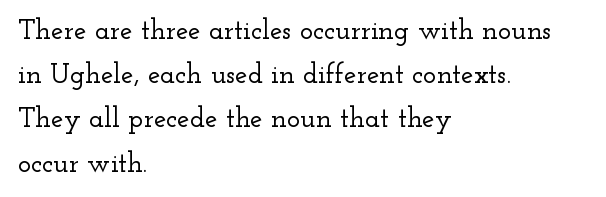
Descender tails drop into unmarked territory. Notice how the passage keeps a crisp vertical edge on the left only. The space between consecutive lines is moderate. This is roman type, the default non-slanted kind.
